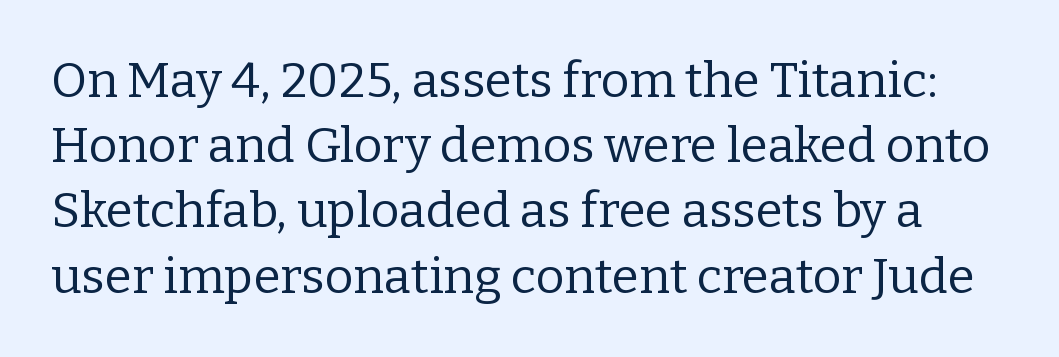
{"serif": "yes", "italic": "no", "bold": "no", "weight": "regular", "width": "normal", "stroke_contrast": "low", "x_height": "medium", "monospaced": "no", "underline": "no", "line_spacing": "normal", "line_spacing_ratio": 1.33, "letter_spacing": "normal", "letter_spacing_em": 0.0, "glyph_px": 49}
